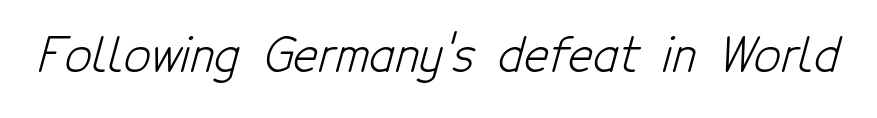
Q: Is the text bold? A: No.
Q: Is the typeface a serif or a sans-serif typeface? A: Sans-serif.
Q: Is the text underlined? A: No.
Q: Is the spacing between letters normal or unusually wide? A: Normal.
Q: Width (condensed, normal, or wide)? A: Condensed.
Q: Stroke contrast? A: Low.
Q: x-height? A: Medium.
Q: Monospaced? A: No.
